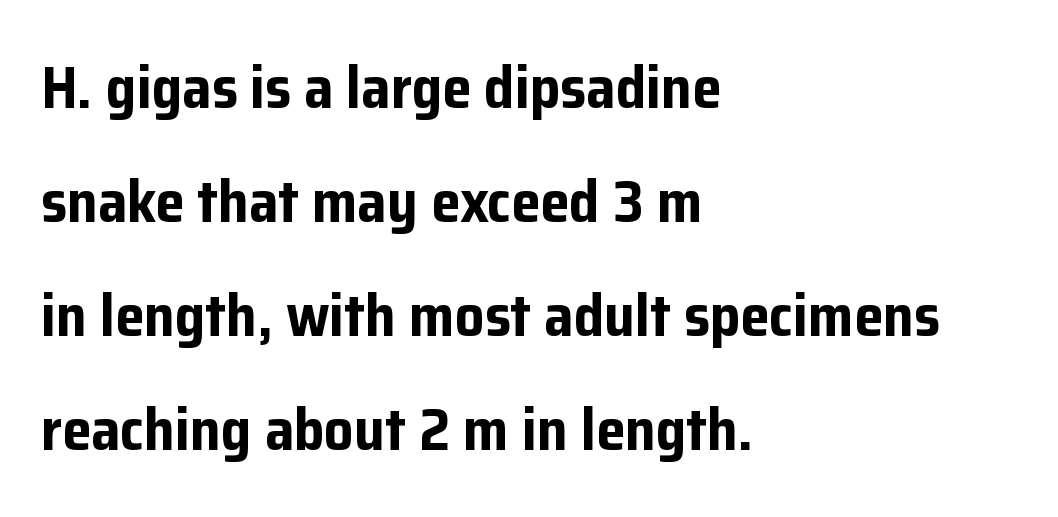
Q: Is the text bold? A: Yes.
Q: Is the text italic (slanted)? A: No, it is upright.
Q: Is the typeface a serif or a sans-serif typeface? A: Sans-serif.
Q: Is the text underlined? A: No.
Q: How is the paragraph aligned? A: Left-aligned.
Q: Is the spacing between letters normal or unusually wide? A: Normal.
Q: Is the spacing between lines tight, normal or loose? A: Loose.
Q: Width (condensed, normal, or wide)? A: Normal.
Q: Stroke contrast? A: Low.
Q: x-height? A: Medium.
Q: Monospaced? A: No.
